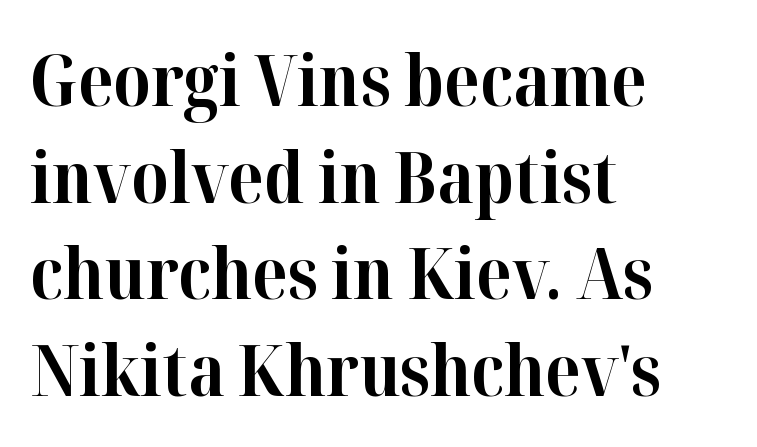
The typesetting leans heavy: a genuine bold. The gaps between neighbouring characters are ordinary and unremarkable. Yep, those are serifs on the letters. Unmarked baselines from the first word to the last. The paragraph shown leans on its left margin. Here the designer chose a conventional face with non-uniform glyph widths.
